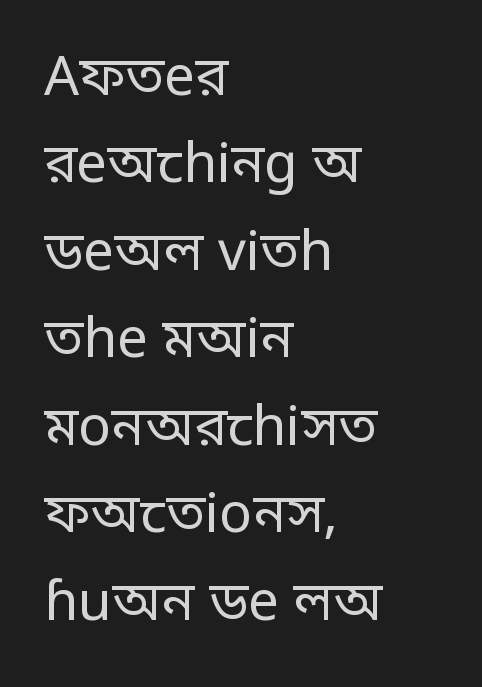
The passage shown is typed in a proportional face where columns would drift. Students, observe: this is what conventionally led text looks like. This sample uses a sans-serif face. Weight class: somewhere from thin through regular.
